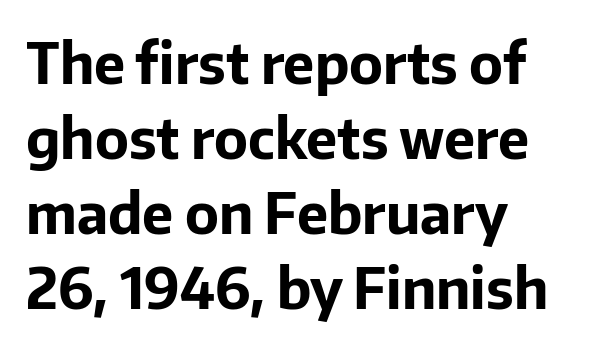
Q: Is the text bold? A: Yes.
Q: Is the text italic (slanted)? A: No, it is upright.
Q: Is the typeface a serif or a sans-serif typeface? A: Sans-serif.
Q: Is the text underlined? A: No.
Q: How is the paragraph aligned? A: Left-aligned.
Q: Is the spacing between letters normal or unusually wide? A: Normal.
Q: Is the spacing between lines tight, normal or loose? A: Normal.
Q: Width (condensed, normal, or wide)? A: Normal.
Q: Stroke contrast? A: Low.
Q: x-height? A: Medium.
Q: Monospaced? A: No.
